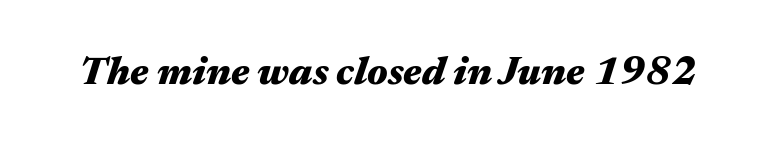
Between one letter and the next there's only the usual sliver of space. The glyphs have the mass of a bold cut. Spacing verdict: proportional, widths tailored to each character. The space directly below the letters is spotless. Compared with ordinary roman type, these characters are visibly tilted.
